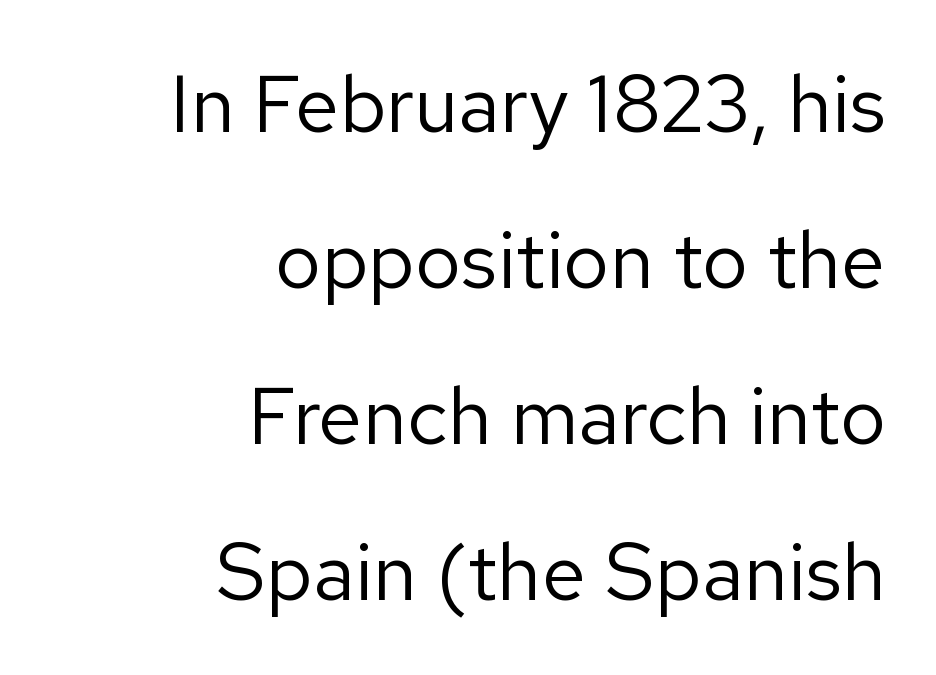
{"serif": "no", "italic": "no", "bold": "no", "weight": "regular", "width": "normal", "stroke_contrast": "low", "x_height": "medium", "monospaced": "no", "underline": "no", "align": "right", "line_spacing": "loose", "line_spacing_ratio": 1.95, "letter_spacing": "normal", "letter_spacing_em": 0.0, "glyph_px": 80}
